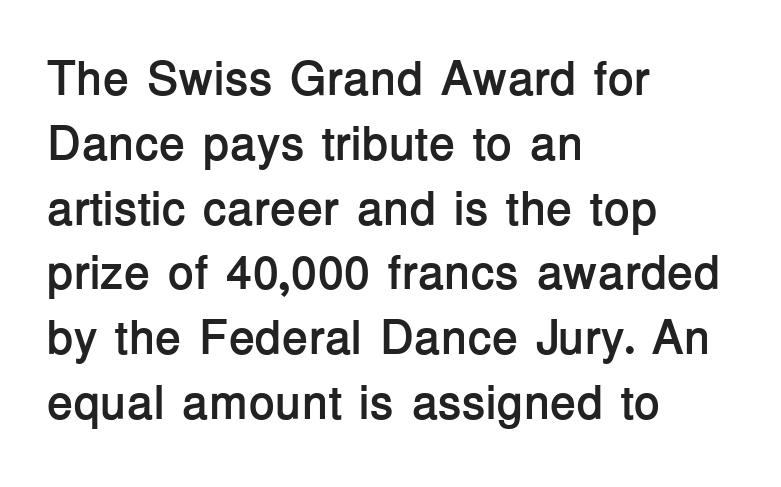
Caption: multi-line text, flush left, ragged right. The glyphs are unaccompanied by any horizontal stroke below them. Characters follow at the spacing the type designer built in. Evenly set lines give the paragraph a standard silhouette. Every character sits straight up, as roman type does.
